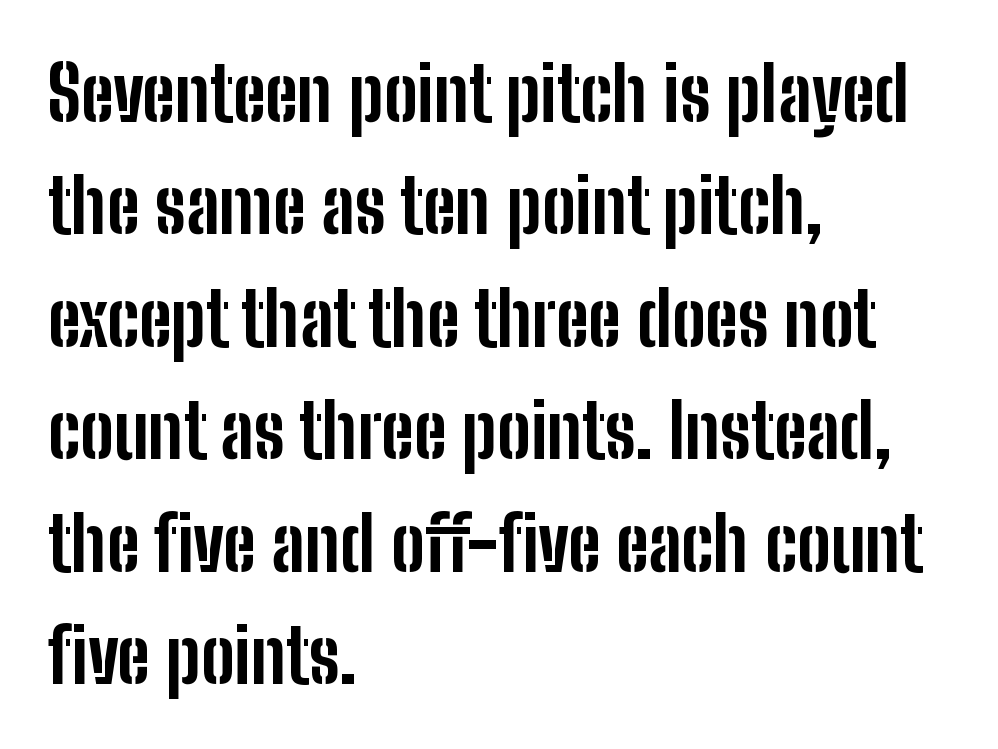
Q: Is the text bold? A: Yes.
Q: Is the text italic (slanted)? A: No, it is upright.
Q: Is the typeface a serif or a sans-serif typeface? A: Sans-serif.
Q: Is the text underlined? A: No.
Q: How is the paragraph aligned? A: Left-aligned.
Q: Is the spacing between letters normal or unusually wide? A: Normal.
Q: Is the spacing between lines tight, normal or loose? A: Normal.
Q: Width (condensed, normal, or wide)? A: Condensed.
Q: Stroke contrast? A: Low.
Q: x-height? A: Medium.
Q: Monospaced? A: No.
